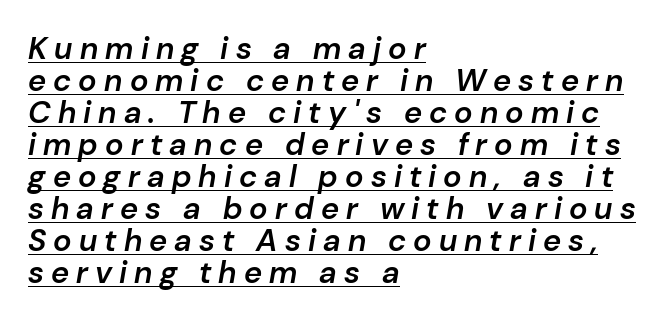
{"italic": "yes", "lean": "right", "slant_degrees": 10, "bold": "semi", "weight": "semibold", "width": "normal", "stroke_contrast": "low", "x_height": "medium", "monospaced": "no", "underline": "yes", "align": "left", "line_spacing": "tight", "line_spacing_ratio": 1.03, "letter_spacing": "wide", "letter_spacing_em": 0.23, "glyph_px": 31}
